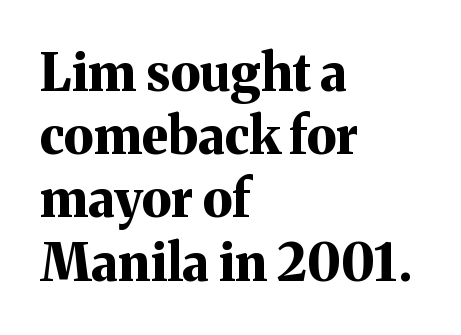
Q: Is the text bold? A: Yes.
Q: Is the text italic (slanted)? A: No, it is upright.
Q: Is the typeface a serif or a sans-serif typeface? A: Serif.
Q: Is the text underlined? A: No.
Q: How is the paragraph aligned? A: Left-aligned.
Q: Is the spacing between letters normal or unusually wide? A: Normal.
Q: Width (condensed, normal, or wide)? A: Normal.
Q: Stroke contrast? A: Medium.
Q: x-height? A: Medium.
Q: Monospaced? A: No.
